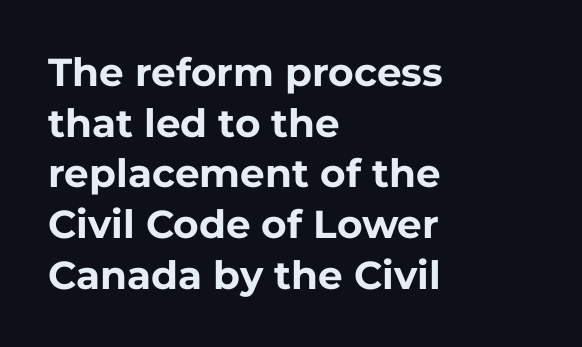
The image shows 39 px bold sans-serif type, upright; set left-aligned, normal line spacing (1.3x), normal letter spacing, not underlined; low stroke contrast and a medium x-height.
